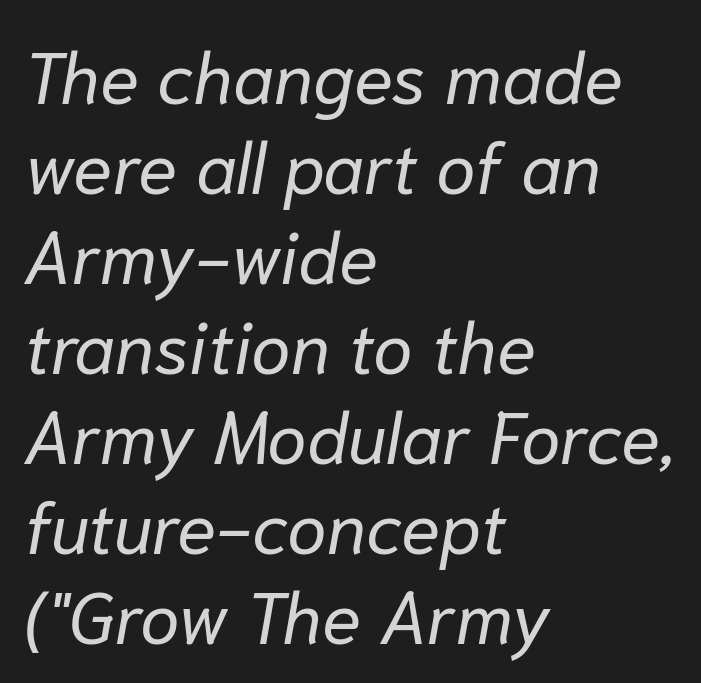
Notice how the stems are inclined rather than vertical — that's the hallmark of italics. Heaviness? Minimal to ordinary, like unemphasized prose. Has an underline been added? It has not. The lines in this sample share a left origin and differ only in where they stop. This sample has the flowing, uneven cadence of proportional lettering. Spacing between characters is what you'd get straight out of the box.
